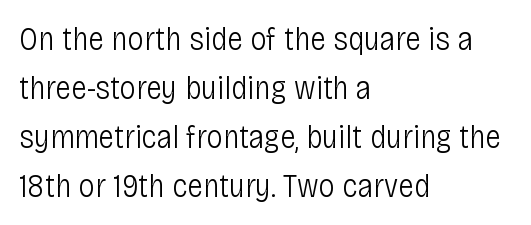
The image shows 33 px light, condensed sans-serif type, upright; set left-aligned, normal line spacing (1.48x), normal letter spacing, not underlined; low stroke contrast and a large x-height.
